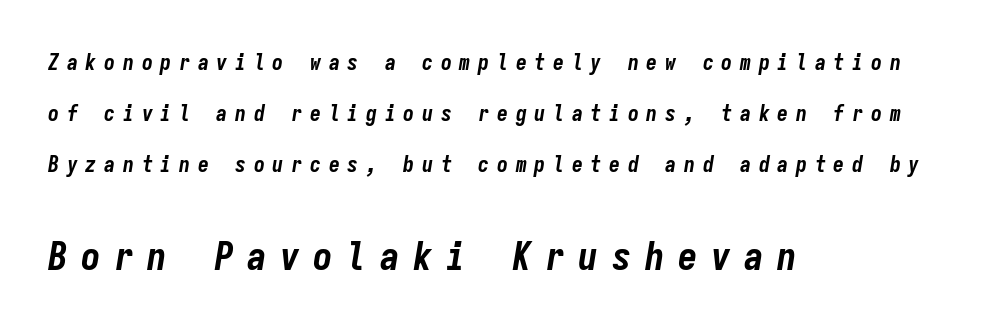
The image shows 39 px bold, condensed type, italic (leaning right), monospaced; set left-aligned, loose line spacing (2.31x), unusually wide letter spacing (+0.35 em), not underlined; the second (bottom) block is 1.77x larger; low stroke contrast and a medium x-height.
